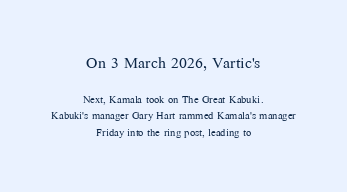
{"italic": "no", "bold": "no", "underline": "no", "align": "center", "line_spacing_ratio": 1.18, "letter_spacing": "normal", "letter_spacing_em": 0.0, "larger_block": "first", "size_ratio": 1.5, "glyph_px": 21}
